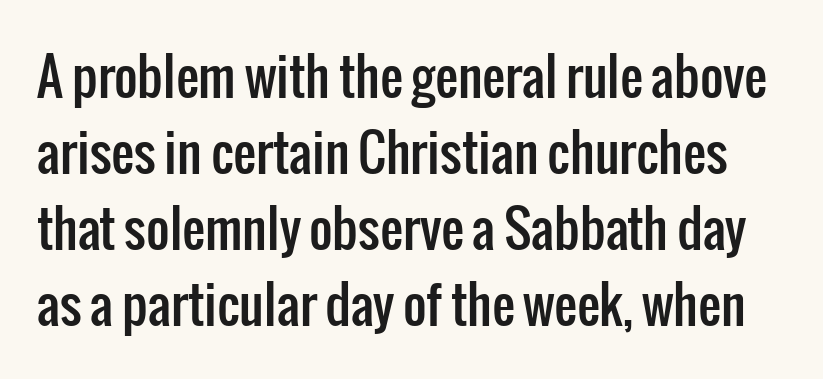
Character widths vary here, with narrow letters taking less room than wide ones. Regarding leading, the lines here are spaced in the standard way. Is this a sans? Yes — the strokes have no serifs. Observe the ordinary spacing: letters are neighbours, not strangers.
